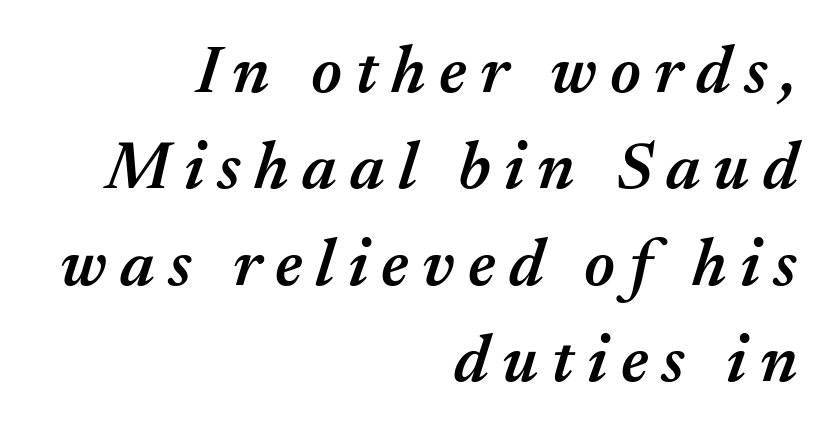
This block has exactly the height ordinary leading produces. The text carries the slant typical of an italic or oblique font. Character widths vary here, with narrow letters taking less room than wide ones. Compared with a flush-left layout, this one pins lines to the opposite, right side. Slightly chunky letters — semibold, I'd say, not full bold. Students, note that the glyphs here are deliberately spaced far apart.
